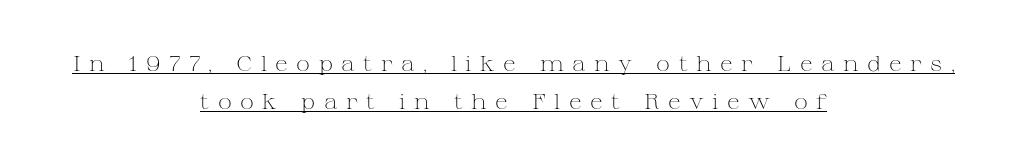
Q: Is the text bold? A: No.
Q: Is the text italic (slanted)? A: No, it is upright.
Q: Is the text underlined? A: Yes.
Q: How is the paragraph aligned? A: Centered.
Q: Is the spacing between letters normal or unusually wide? A: Unusually wide.
